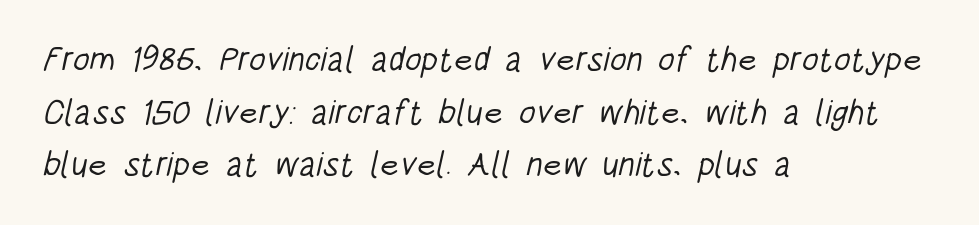
Q: Is the text bold? A: No.
Q: Is the typeface a serif or a sans-serif typeface? A: Sans-serif.
Q: Is the text underlined? A: No.
Q: How is the paragraph aligned? A: Left-aligned.
Q: Is the spacing between letters normal or unusually wide? A: Normal.
Q: Is the spacing between lines tight, normal or loose? A: Normal.
Q: Width (condensed, normal, or wide)? A: Condensed.
Q: Stroke contrast? A: Low.
Q: x-height? A: Large.
Q: Monospaced? A: No.
